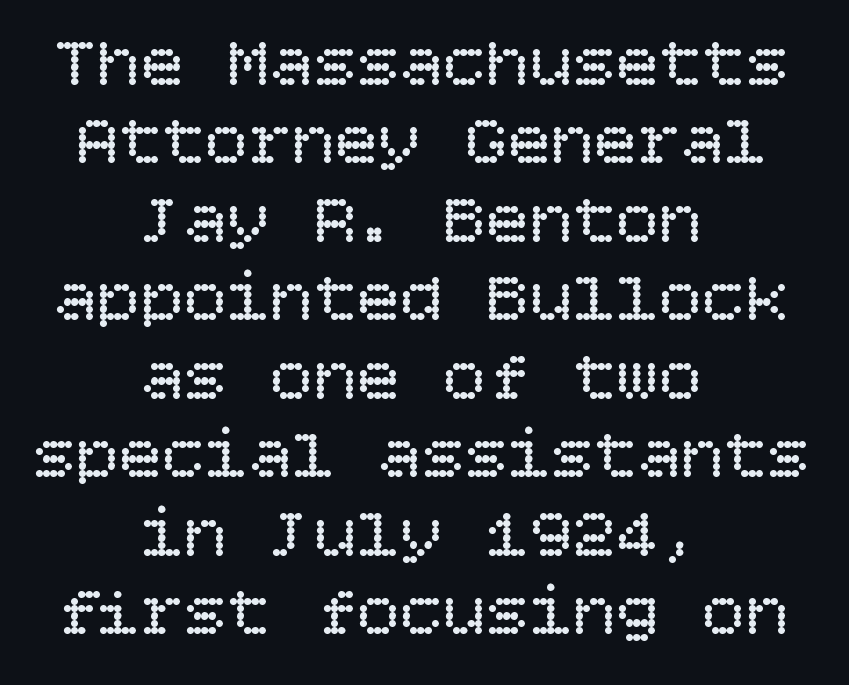
{"italic": "no", "bold": "no", "weight": "regular", "width": "normal", "stroke_contrast": "low", "x_height": "large", "underline": "no", "align": "center", "line_spacing": "tight", "line_spacing_ratio": 1.09, "letter_spacing": "normal", "letter_spacing_em": 0.0, "glyph_px": 72}
